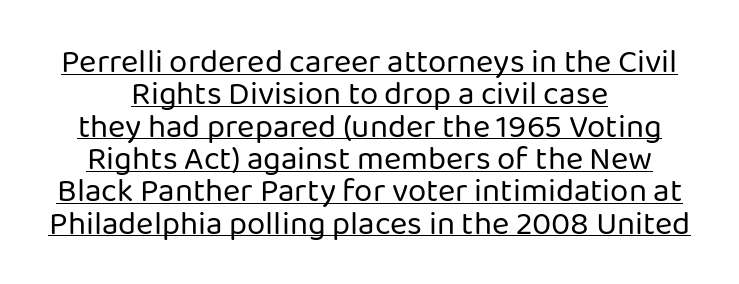
The image shows 33 px regular-weight sans-serif type, upright; set centered, tight line spacing (0.98x), normal letter spacing, underlined; low stroke contrast and a medium x-height.
